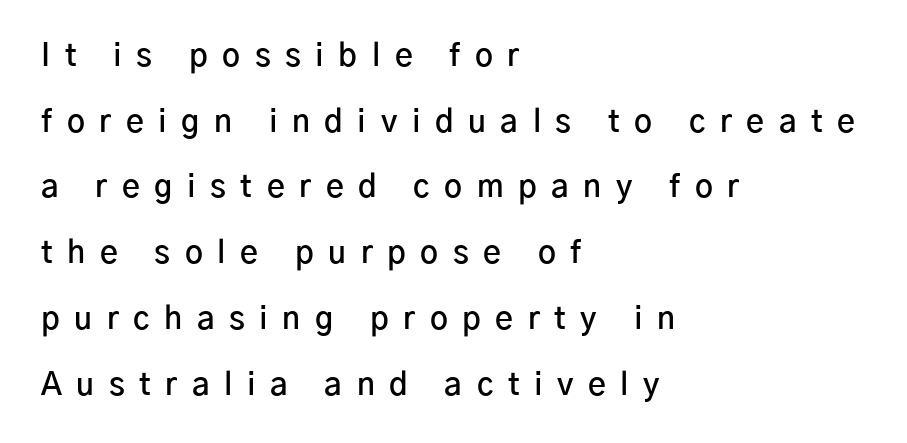
The strip under each line holds only bare page. The rendering shows plain stroke endings on the letterforms — a sans-serif design. The rag falls on the right side of this text block. Compared with typical body copy, the letter spacing here is much looser.
